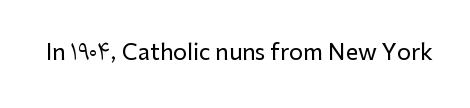
The image shows 22 px text type, upright; set normal letter spacing, not underlined.
